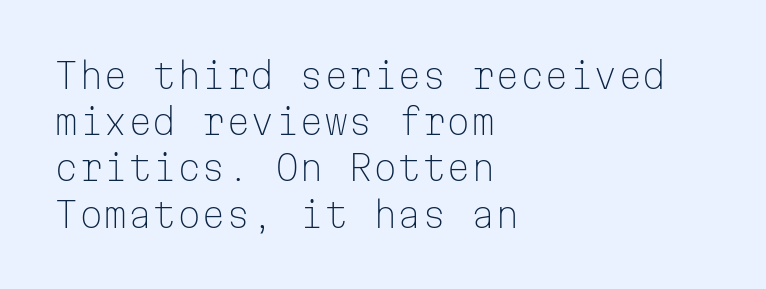
{"serif": "no", "italic": "no", "bold": "no", "weight": "light", "width": "normal", "stroke_contrast": "low", "x_height": "medium", "monospaced": "yes", "underline": "no", "align": "left", "line_spacing": "normal", "line_spacing_ratio": 1.32, "letter_spacing": "normal", "letter_spacing_em": 0.0, "glyph_px": 35}
